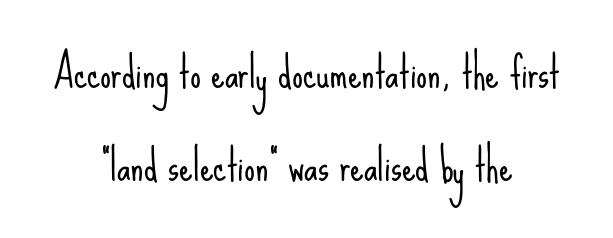
The image shows 43 px light, condensed sans-serif type, upright; set centered, loose line spacing (2.16x), normal letter spacing, not underlined; low stroke contrast and a small x-height.
